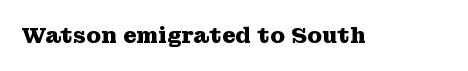
The image shows 22 px bold type, upright; set normal letter spacing, not underlined.
